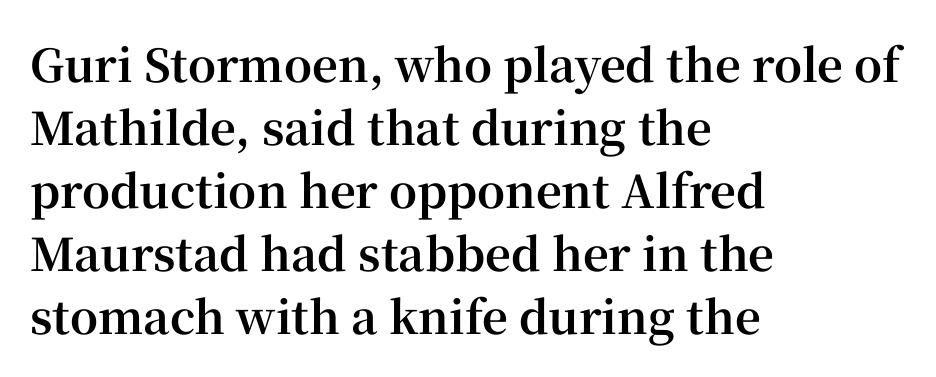
No extra tracking has been applied to these lines. A dark, heavy texture on the line: the type is bold. This is roman type, the default non-slanted kind. Glance below the letters and you will spot only blank space. Spacing verdict: proportional, widths tailored to each character. All the whitespace from short lines collects on the right.
